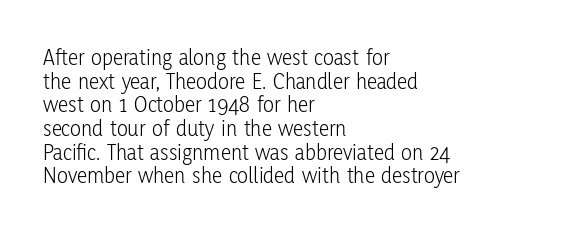
The image shows 23 px text type, upright; set left-aligned, tight line spacing (1.03x), normal letter spacing, not underlined.
